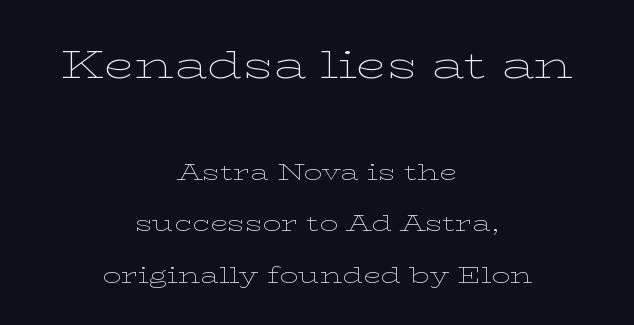
{"serif": "yes", "italic": "no", "bold": "no", "weight": "thin", "width": "wide", "stroke_contrast": "low", "x_height": "medium", "monospaced": "no", "underline": "no", "align": "center", "line_spacing": "loose", "line_spacing_ratio": 2.24, "letter_spacing": "normal", "letter_spacing_em": 0.0, "larger_block": "first", "size_ratio": 1.74, "glyph_px": 40}
